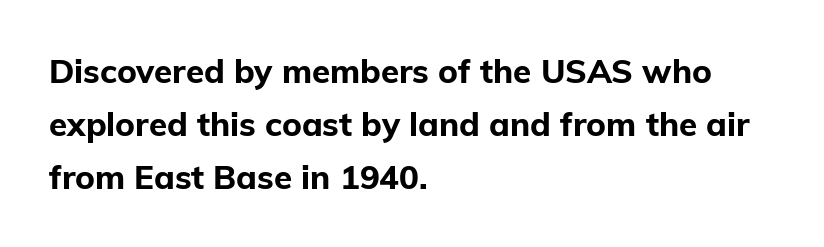
Q: Is the text bold? A: Yes.
Q: Is the text italic (slanted)? A: No, it is upright.
Q: Is the typeface a serif or a sans-serif typeface? A: Sans-serif.
Q: Is the text underlined? A: No.
Q: How is the paragraph aligned? A: Left-aligned.
Q: Is the spacing between letters normal or unusually wide? A: Normal.
Q: Is the spacing between lines tight, normal or loose? A: Normal.
Q: Width (condensed, normal, or wide)? A: Normal.
Q: Stroke contrast? A: Low.
Q: x-height? A: Medium.
Q: Monospaced? A: No.
